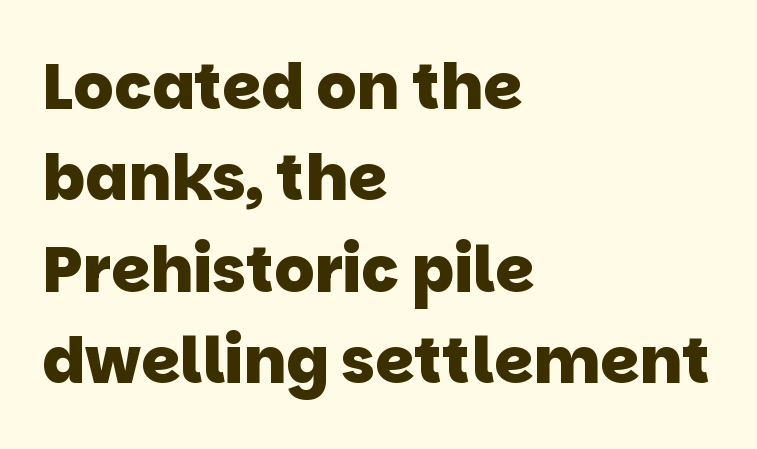
Set as a true bold cut, around the 700 mark. Nobody touched the tracking dial on this one. The passage shown is typed in a proportional face where columns would drift. Reading down the column, the eye jumps a familiar distance to each next line.
